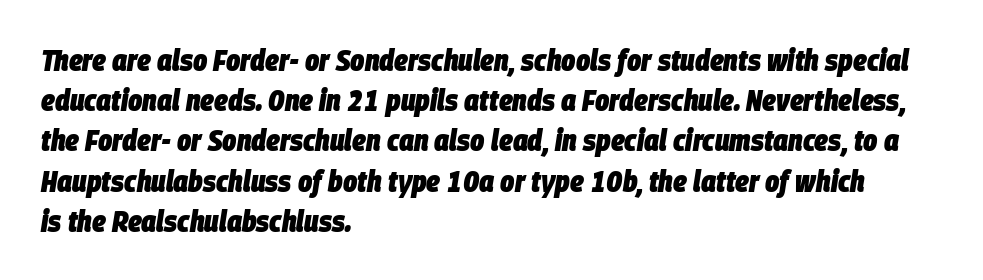
These lines are set flush left with a ragged right edge. Typographic density is high because the face is bold. Look at the tracking — it's just the regular setting, nothing added. Baseline-to-baseline distance is the conventional proportion of letter height. A typesetter would call this proportional, since set widths differ per character. This rendering features lettering with no underline.
